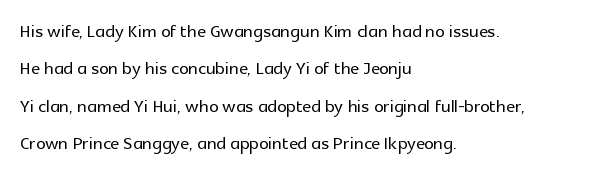
Q: Is the text italic (slanted)? A: No, it is upright.
Q: Is the text underlined? A: No.
Q: How is the paragraph aligned? A: Left-aligned.
Q: Is the spacing between letters normal or unusually wide? A: Normal.
Q: Is the spacing between lines tight, normal or loose? A: Normal.
